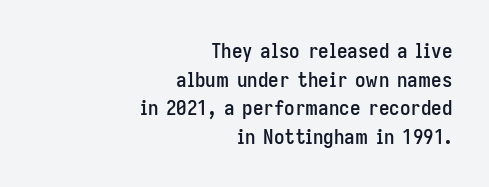
The image shows 21 px text type, upright; set right-aligned, normal line spacing (1.36x), normal letter spacing, not underlined.
